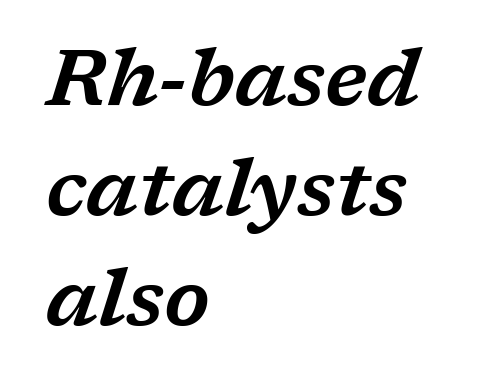
{"serif": "yes", "italic": "yes", "lean": "right", "slant_degrees": 17, "width": "wide", "stroke_contrast": "low", "x_height": "medium", "monospaced": "no", "underline": "no", "align": "left", "line_spacing": "normal", "line_spacing_ratio": 1.39, "letter_spacing": "normal", "letter_spacing_em": 0.0, "glyph_px": 79}
